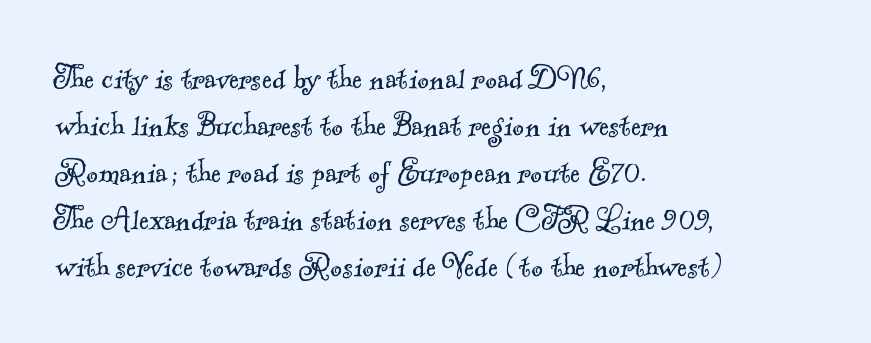
If you measured baseline to baseline, you'd find a middling distance. This is not heavy type; no bold has been used. The baseline area is clear. Spacing between characters is what you'd get straight out of the box. One-word summary of the alignment: left.
